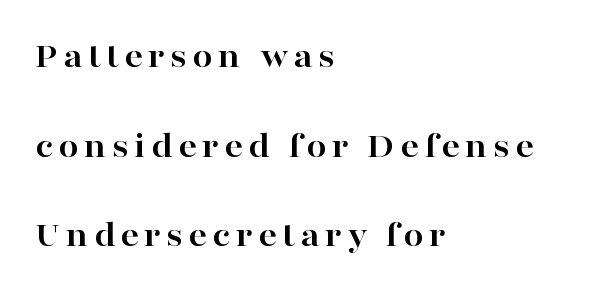
{"serif": "yes", "italic": "no", "bold": "yes", "weight": "bold", "width": "wide", "stroke_contrast": "high", "x_height": "medium", "monospaced": "no", "underline": "no", "align": "left", "line_spacing": "loose", "line_spacing_ratio": 2.49, "glyph_px": 36}
